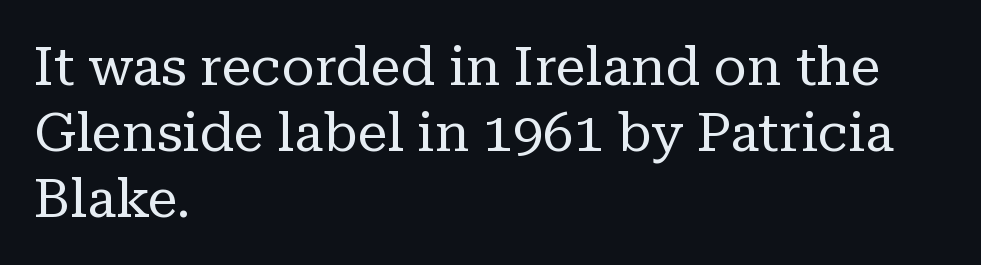
{"serif": "yes", "italic": "no", "bold": "no", "weight": "regular", "width": "normal", "stroke_contrast": "low", "x_height": "medium", "monospaced": "no", "underline": "no", "align": "left", "line_spacing_ratio": 1.22, "letter_spacing": "normal", "letter_spacing_em": 0.0, "glyph_px": 54}
